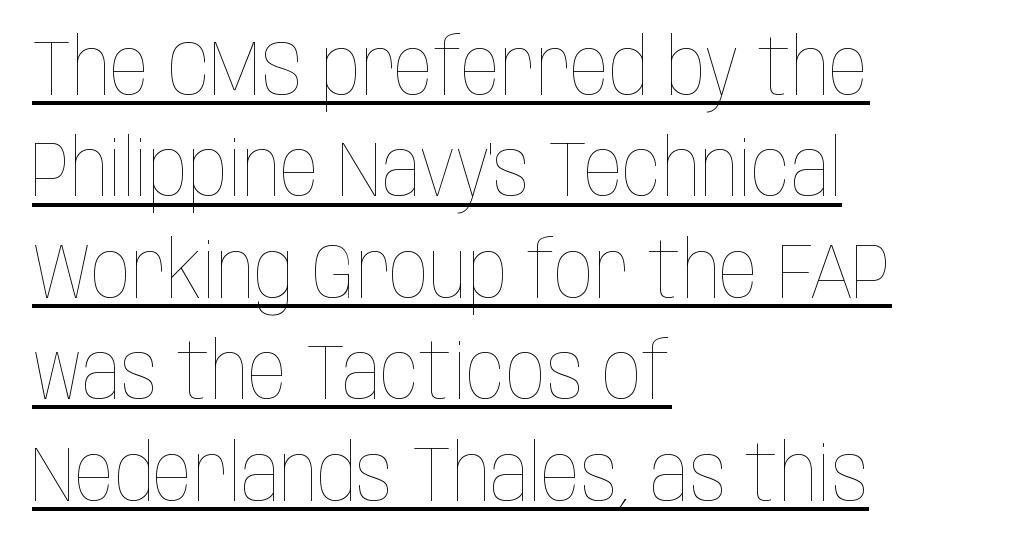
{"italic": "no", "bold": "no", "weight": "thin", "width": "condensed", "stroke_contrast": "low", "x_height": "large", "monospaced": "no", "underline": "yes", "align": "left", "line_spacing": "normal", "line_spacing_ratio": 1.3, "letter_spacing": "normal", "letter_spacing_em": 0.0, "glyph_px": 78}
